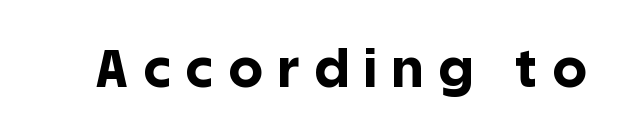
The image shows 53 px bold sans-serif type, upright; set unusually wide letter spacing (+0.3 em), not underlined; a large x-height.
